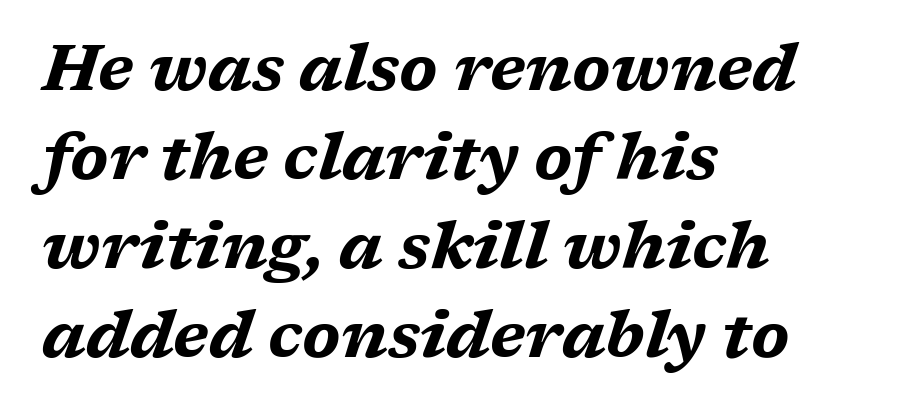
Emphasis-style slanted type is in use. A normal amount of white space separates one row of letters from the next. These words are printed bold, with thick strokes throughout. The paragraph shown leans on its left margin. Between one letter and the next there's only the usual sliver of space.
